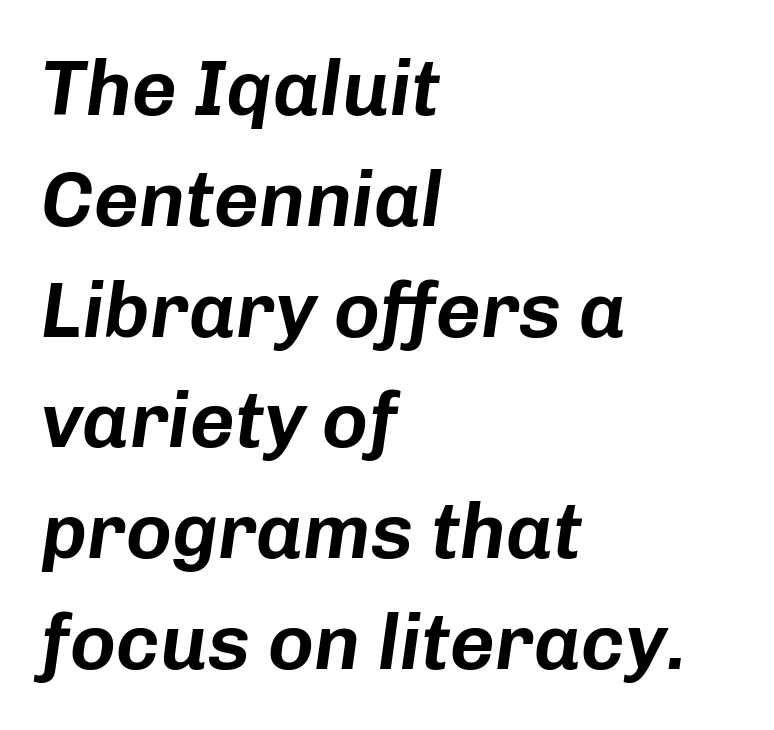
The image shows 78 px text type, italic (leaning right); set left-aligned, normal line spacing (1.42x), normal letter spacing, not underlined; low stroke contrast and a medium x-height.
